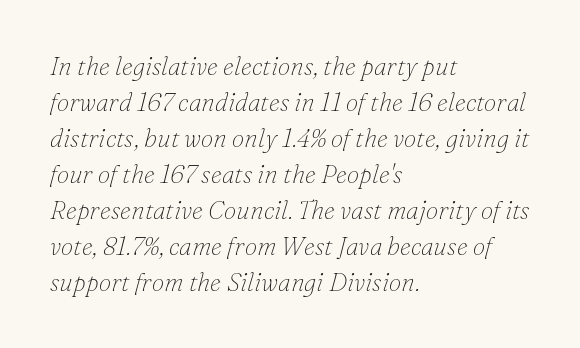
{"italic": "yes", "lean": "right", "slant_degrees": 16, "bold": "no", "underline": "no", "align": "left", "line_spacing": "normal", "line_spacing_ratio": 1.44, "letter_spacing": "normal", "letter_spacing_em": 0.0, "glyph_px": 25}
